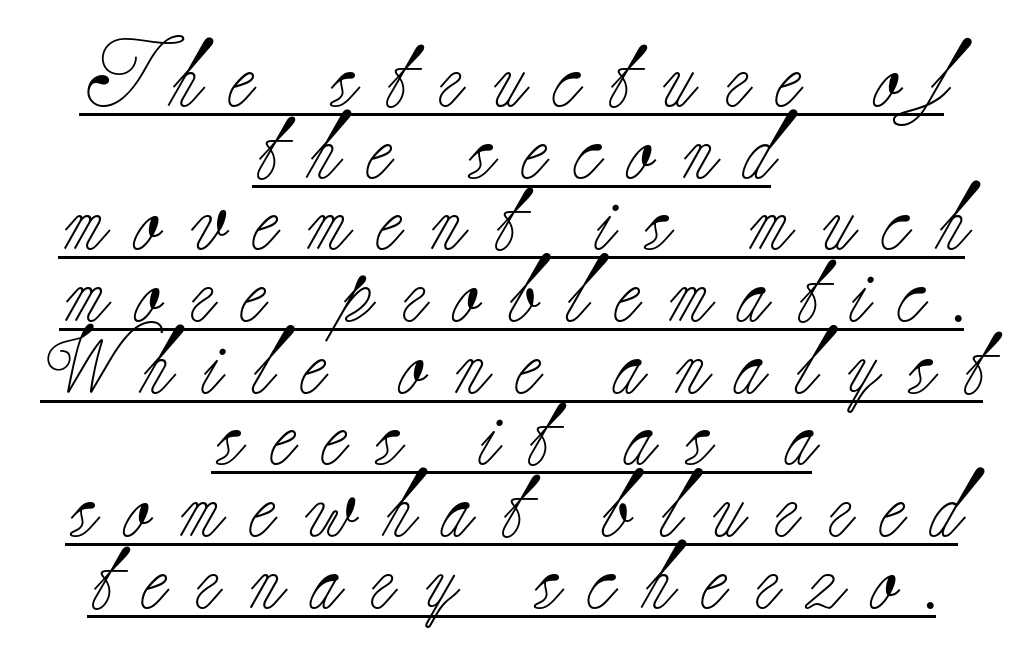
The image shows 67 px light serif type; set centered, tight line spacing (1.07x), unusually wide letter spacing (+0.43 em), underlined; low stroke contrast and a small x-height.
